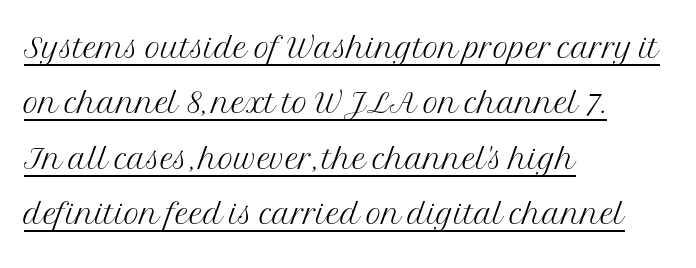
The image shows 43 px light serif type; set left-aligned, normal line spacing (1.29x), normal letter spacing, underlined; medium stroke contrast and a medium x-height.
